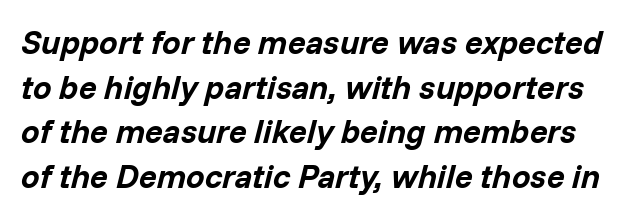
The image shows 33 px bold type, italic (leaning right); set normal line spacing (1.35x), normal letter spacing, not underlined; low stroke contrast and a medium x-height.
